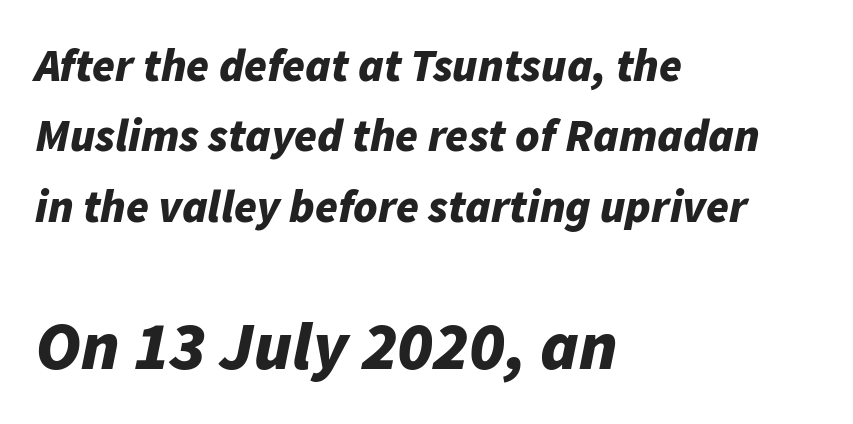
{"italic": "yes", "lean": "right", "slant_degrees": 11, "bold": "yes", "weight": "bold", "width": "normal", "stroke_contrast": "low", "x_height": "medium", "monospaced": "no", "underline": "no", "align": "left", "line_spacing": "normal", "line_spacing_ratio": 1.53, "letter_spacing": "normal", "letter_spacing_em": 0.0, "larger_block": "second", "size_ratio": 1.5, "glyph_px": 69}
